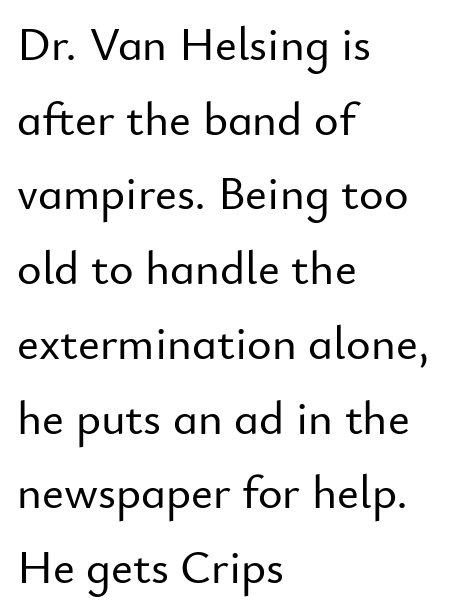
Descenders hang freely into open space. Honestly, the row spacing looks completely unremarkable. Nope, no serifs anywhere on these letters. The text block is weighted toward the left margin, trailing off unevenly rightward.
